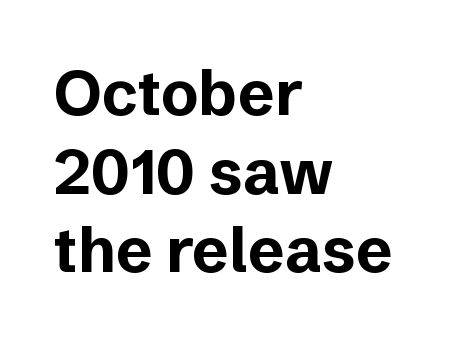
{"serif": "no", "italic": "no", "bold": "yes", "weight": "bold", "width": "normal", "stroke_contrast": "low", "x_height": "medium", "monospaced": "no", "underline": "no", "align": "left", "line_spacing": "normal", "line_spacing_ratio": 1.27, "letter_spacing": "normal", "letter_spacing_em": 0.0, "glyph_px": 62}
